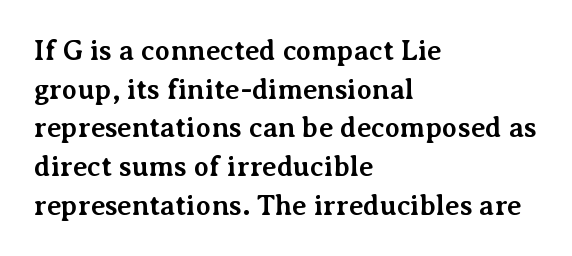
This sample uses plain, unmodified letter spacing. Whoever set this chose a conventional vertical rhythm. The typesetter chose a ragged-right arrangement here. A typesetter would call this proportional, since set widths differ per character.
